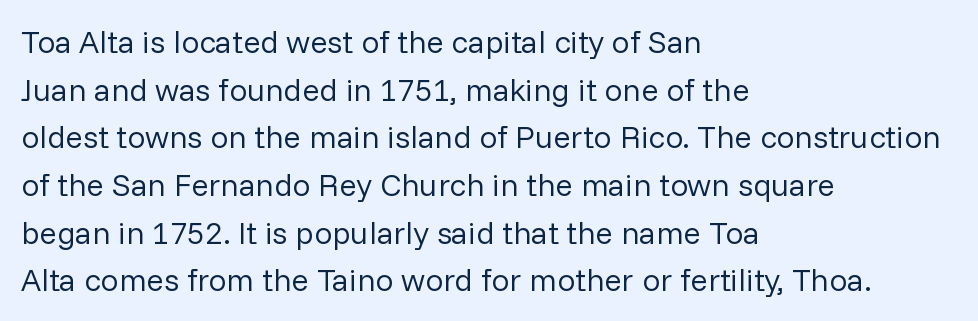
{"serif": "no", "italic": "no", "bold": "no", "weight": "regular", "width": "normal", "stroke_contrast": "low", "x_height": "medium", "monospaced": "no", "underline": "no", "align": "left", "line_spacing": "normal", "line_spacing_ratio": 1.49, "letter_spacing": "normal", "letter_spacing_em": 0.0, "glyph_px": 32}
